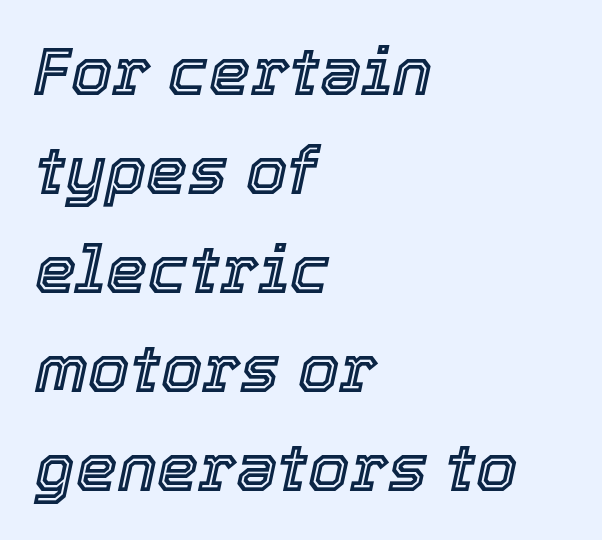
The image shows 66 px text type, italic (leaning right); set left-aligned, normal line spacing (1.5x), normal letter spacing, not underlined; a medium x-height.
